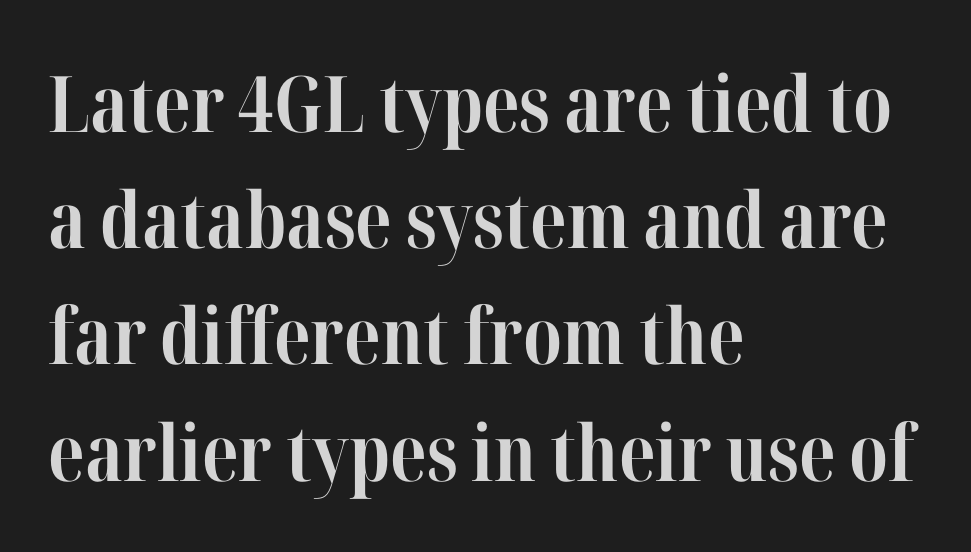
{"serif": "yes", "italic": "no", "bold": "yes", "weight": "bold", "width": "condensed", "stroke_contrast": "high", "x_height": "medium", "monospaced": "no", "underline": "no", "align": "left", "line_spacing": "normal", "line_spacing_ratio": 1.49, "letter_spacing": "normal", "letter_spacing_em": 0.0, "glyph_px": 78}
